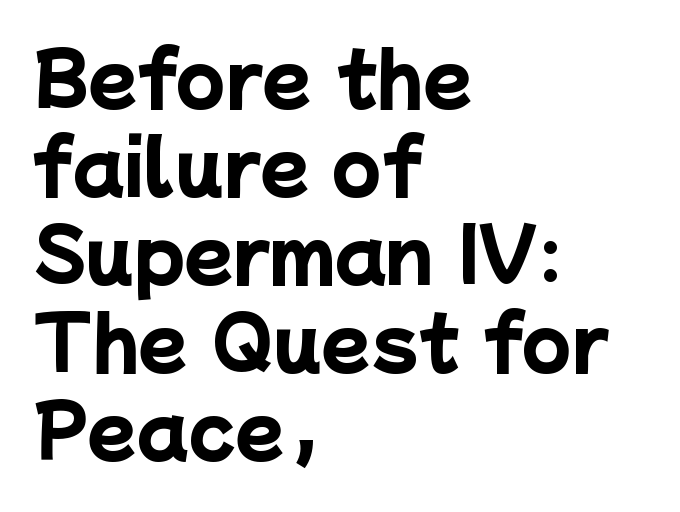
The image shows 71 px heavy sans-serif type; set left-aligned, line spacing 1.24x, normal letter spacing, not underlined; low stroke contrast and a medium x-height.
